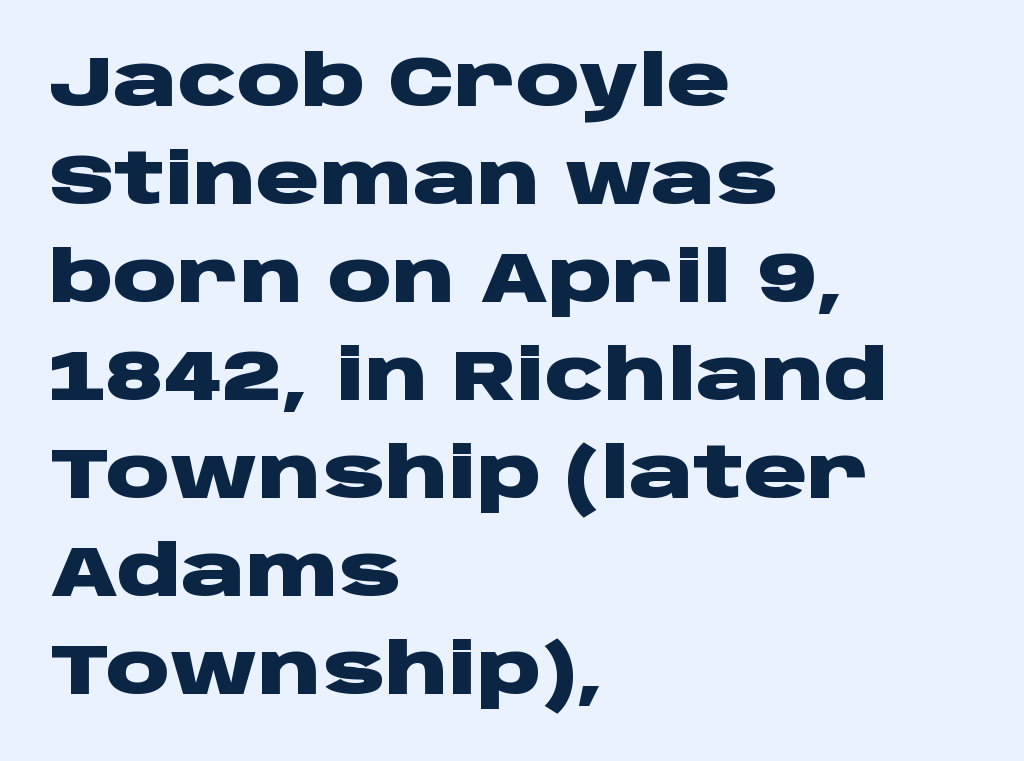
The rendering uses natural spacing where letterforms have individual widths. Whoever set this chose a conventional vertical rhythm. Ordinary non-slanted type is in use. The sample has been set heavy, in full bold. Caption: standard tracking, unaltered. This rendering features lettering with no underline.
